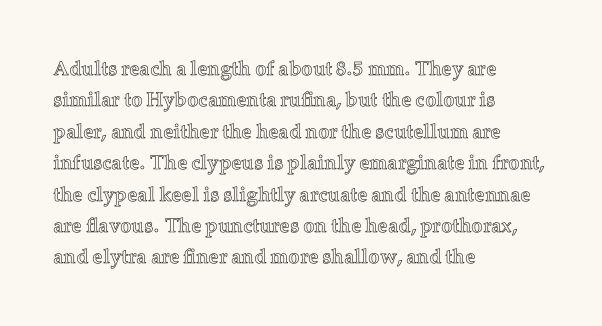
Compared with a centered layout, this one pins lines to the left instead. The space beneath each line is pristine and unruled. The passage shown stacks its lines at a standard gap. Do the letters lean? They stand straight. Spacing between characters is what you'd get straight out of the box.
